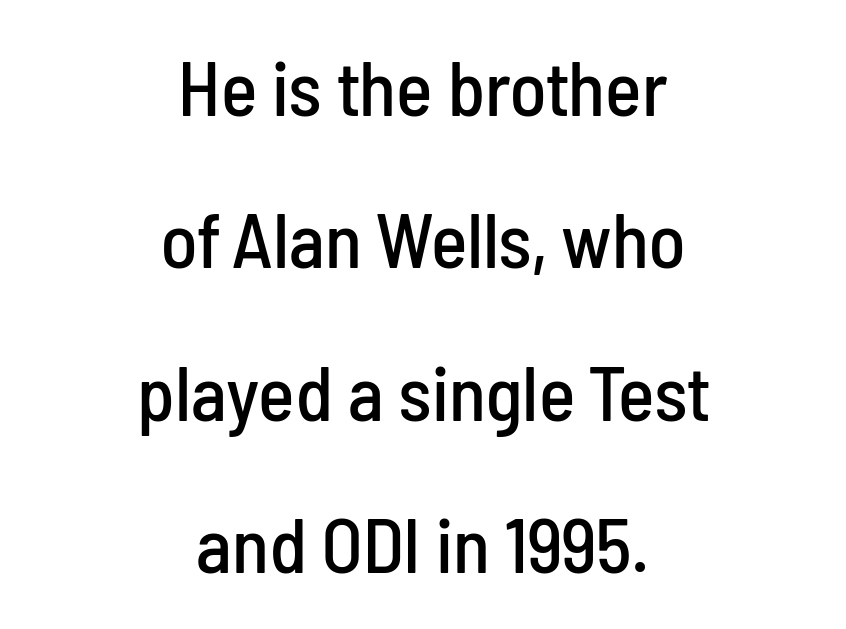
{"serif": "no", "italic": "no", "width": "condensed", "stroke_contrast": "low", "x_height": "medium", "monospaced": "no", "underline": "no", "align": "center", "line_spacing": "loose", "line_spacing_ratio": 1.98, "letter_spacing": "normal", "letter_spacing_em": 0.0, "glyph_px": 77}
